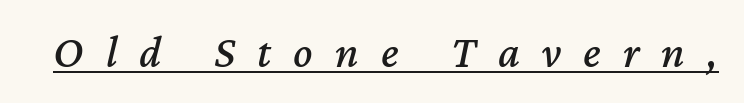
Is there an underline? Yes — a line sits under the letters. Think of a printed novel: that variable character pitch is what you see here. Inter-character spacing is expanded well beyond the font's built-in metrics. If you drew a line through each stem, it would be angled.
